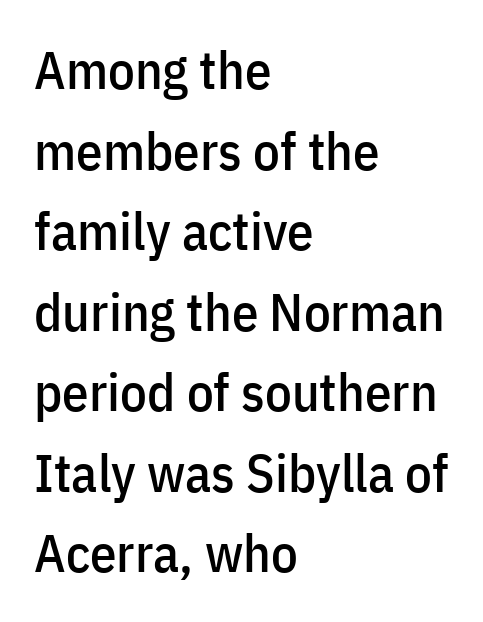
The image shows 53 px condensed sans-serif type, upright; set left-aligned, normal line spacing (1.52x), normal letter spacing, not underlined; low stroke contrast and a medium x-height.
